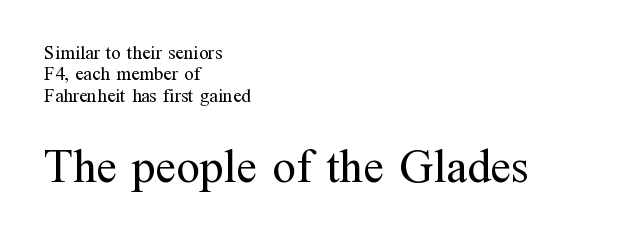
Q: Is the text bold? A: No.
Q: Is the text italic (slanted)? A: No, it is upright.
Q: Is the typeface a serif or a sans-serif typeface? A: Serif.
Q: Is the text underlined? A: No.
Q: How is the paragraph aligned? A: Left-aligned.
Q: Is the spacing between letters normal or unusually wide? A: Normal.
Q: Is the spacing between lines tight, normal or loose? A: Tight.
Q: Which block of text is set in a larger size, the first (top) or the second (bottom)? A: The second (bottom) one.
Q: Width (condensed, normal, or wide)? A: Normal.
Q: Stroke contrast? A: Medium.
Q: x-height? A: Medium.
Q: Monospaced? A: No.
